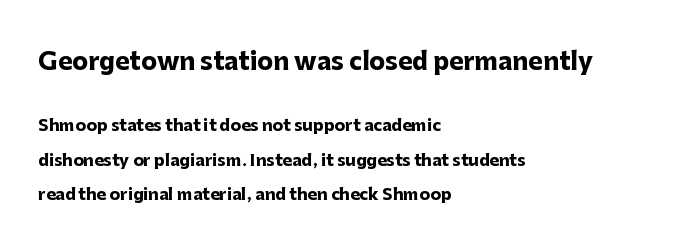
The image shows 24 px bold type, upright; set left-aligned, loose line spacing (2.16x), normal letter spacing, not underlined; the first (top) block is 1.5x larger.
